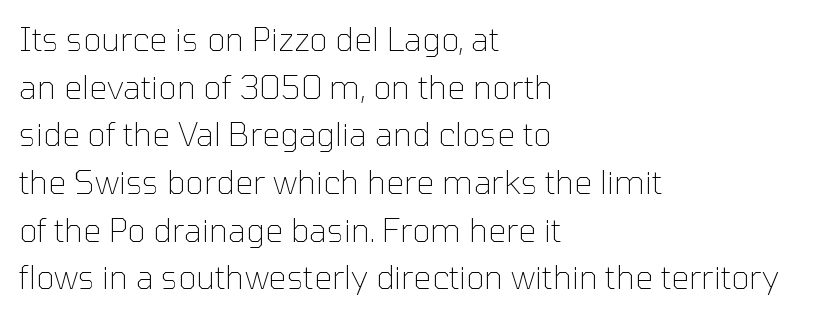
The image shows 32 px thin sans-serif type, upright; set left-aligned, normal line spacing (1.49x), normal letter spacing, not underlined; low stroke contrast and a medium x-height.
